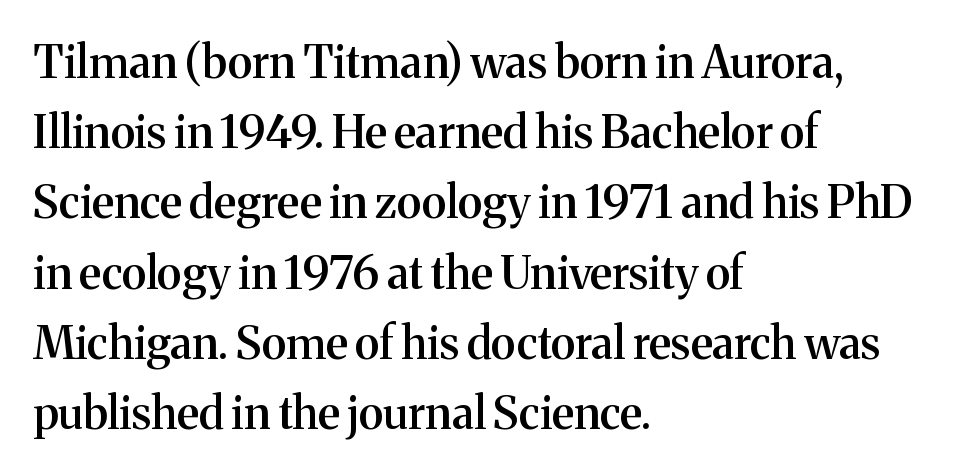
{"serif": "yes", "italic": "no", "bold": "semi", "weight": "semibold", "width": "normal", "stroke_contrast": "medium", "x_height": "medium", "monospaced": "no", "underline": "no", "align": "left", "line_spacing": "normal", "line_spacing_ratio": 1.56, "letter_spacing": "normal", "letter_spacing_em": 0.0, "glyph_px": 45}
